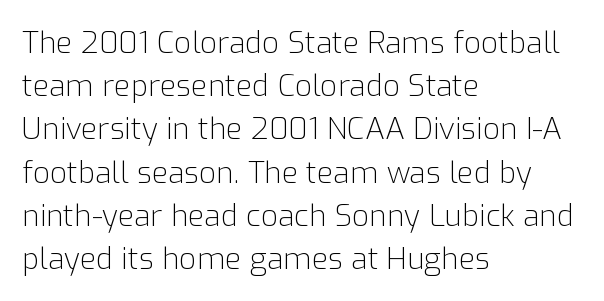
The image shows 30 px light sans-serif type, upright; set left-aligned, normal line spacing (1.44x), normal letter spacing, not underlined; low stroke contrast and a medium x-height.
